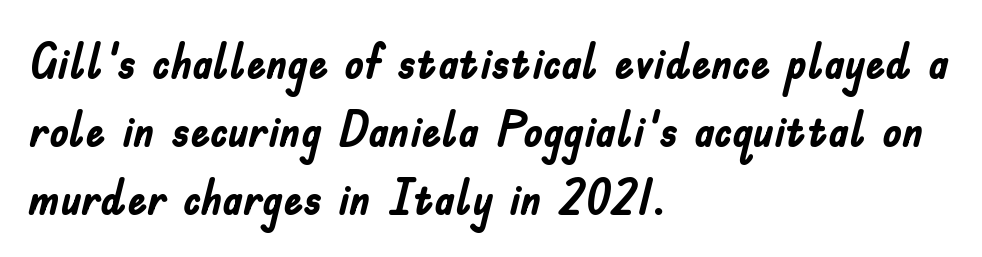
{"serif": "no", "bold": "yes", "weight": "semibold", "width": "condensed", "stroke_contrast": "low", "x_height": "small", "monospaced": "no", "underline": "no", "align": "left", "line_spacing": "normal", "line_spacing_ratio": 1.39, "letter_spacing": "normal", "letter_spacing_em": 0.0, "glyph_px": 49}
